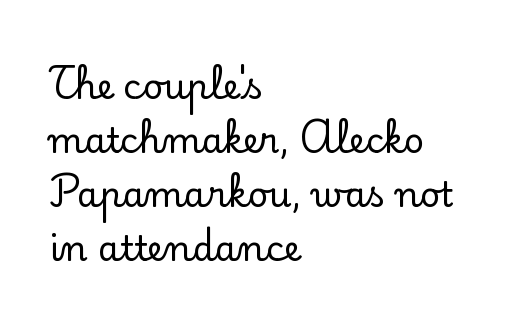
{"serif": "yes", "italic": "no", "width": "normal", "stroke_contrast": "low", "x_height": "small", "monospaced": "no", "underline": "no", "align": "left", "line_spacing": "normal", "line_spacing_ratio": 1.54, "letter_spacing": "normal", "letter_spacing_em": 0.0, "glyph_px": 35}
